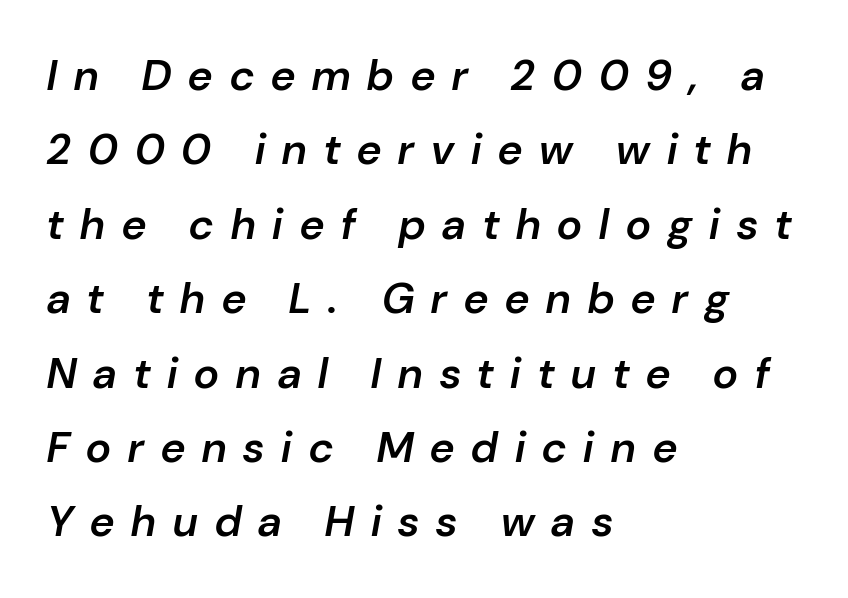
The image shows 43 px semibold type, italic (leaning right); set left-aligned, line spacing 1.73x, unusually wide letter spacing (+0.4 em), not underlined; low stroke contrast and a medium x-height.
